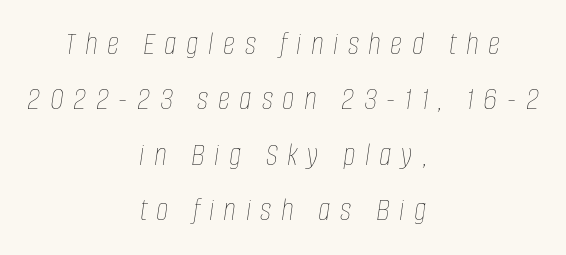
Q: Is the text bold? A: No.
Q: Is the text italic (slanted)? A: Yes, it leans right by about 8 degrees.
Q: Is the text underlined? A: No.
Q: How is the paragraph aligned? A: Centered.
Q: Is the spacing between letters normal or unusually wide? A: Unusually wide.
Q: Is the spacing between lines tight, normal or loose? A: Normal.
Q: Width (condensed, normal, or wide)? A: Condensed.
Q: Stroke contrast? A: Low.
Q: x-height? A: Large.
Q: Monospaced? A: No.
